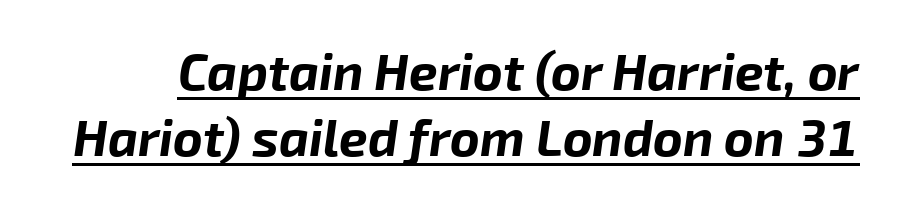
The image shows 51 px bold type, italic (leaning right); set normal line spacing (1.29x), normal letter spacing, underlined; low stroke contrast and a medium x-height.
